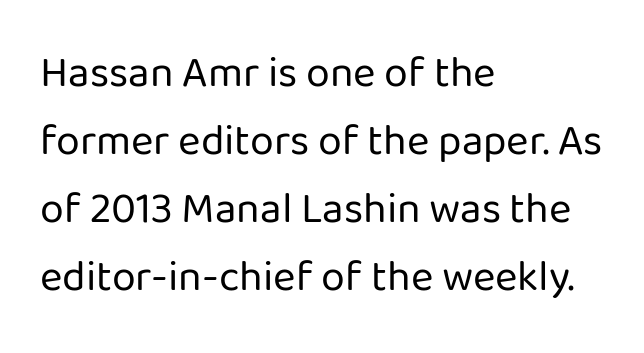
The image shows 43 px regular-weight sans-serif type, upright; set left-aligned, normal line spacing (1.58x), normal letter spacing, not underlined; low stroke contrast and a medium x-height.
